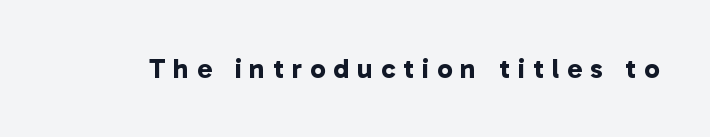
I'd describe the lettering as bold — thick and assertive. The characters display no serif detailing; their extremities are plain. Spacing between characters has been opened up far beyond the box default. Do the characters align in a grid? No, the font is proportional. Lines of text with bare space underneath.
